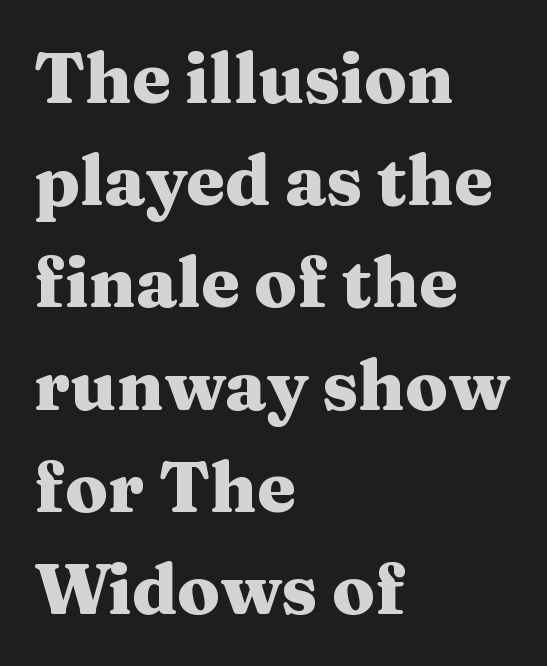
{"serif": "yes", "italic": "no", "bold": "yes", "weight": "heavy", "width": "wide", "stroke_contrast": "medium", "x_height": "medium", "monospaced": "no", "underline": "no", "align": "left", "line_spacing": "normal", "line_spacing_ratio": 1.46, "letter_spacing": "normal", "letter_spacing_em": 0.0, "glyph_px": 70}
